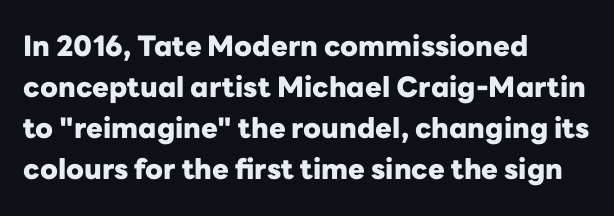
{"serif": "no", "italic": "no", "bold": "yes", "weight": "heavy", "width": "normal", "stroke_contrast": "low", "x_height": "medium", "monospaced": "no", "underline": "no", "align": "left", "line_spacing": "normal", "line_spacing_ratio": 1.47, "letter_spacing": "normal", "letter_spacing_em": 0.0, "glyph_px": 28}
